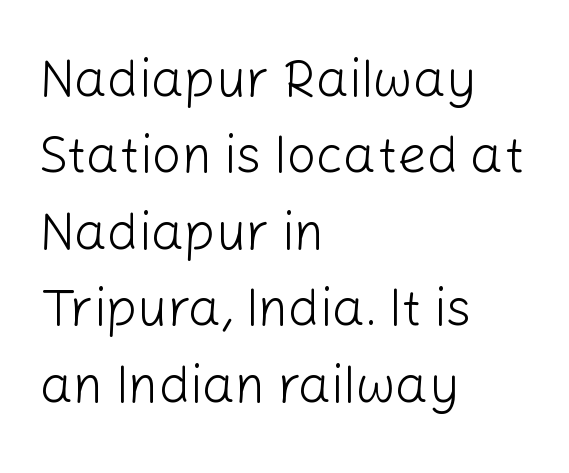
{"serif": "no", "italic": "no", "bold": "no", "weight": "light", "width": "normal", "stroke_contrast": "low", "x_height": "medium", "monospaced": "no", "underline": "no", "align": "left", "line_spacing": "normal", "line_spacing_ratio": 1.47, "letter_spacing": "normal", "letter_spacing_em": 0.0, "glyph_px": 52}
